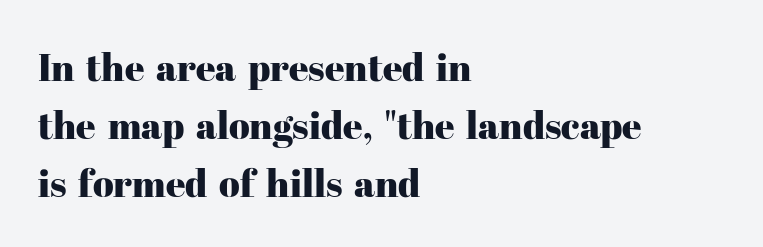
Q: Is the text italic (slanted)? A: No, it is upright.
Q: Is the typeface a serif or a sans-serif typeface? A: Serif.
Q: Is the text underlined? A: No.
Q: How is the paragraph aligned? A: Left-aligned.
Q: Is the spacing between letters normal or unusually wide? A: Normal.
Q: Is the spacing between lines tight, normal or loose? A: Normal.
Q: Width (condensed, normal, or wide)? A: Normal.
Q: Stroke contrast? A: High.
Q: x-height? A: Medium.
Q: Monospaced? A: No.
